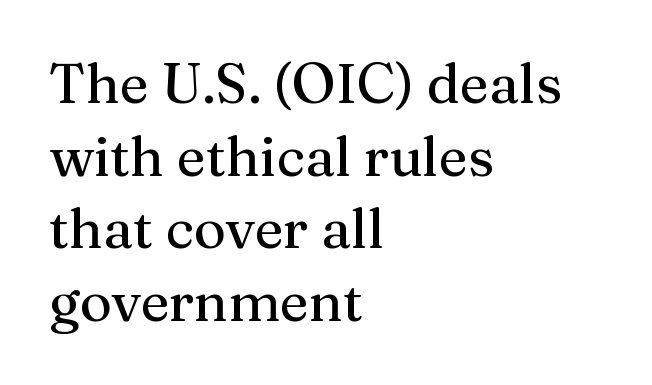
Q: Is the text italic (slanted)? A: No, it is upright.
Q: Is the typeface a serif or a sans-serif typeface? A: Serif.
Q: Is the text underlined? A: No.
Q: How is the paragraph aligned? A: Left-aligned.
Q: Is the spacing between letters normal or unusually wide? A: Normal.
Q: Is the spacing between lines tight, normal or loose? A: Normal.
Q: Width (condensed, normal, or wide)? A: Normal.
Q: Stroke contrast? A: Medium.
Q: x-height? A: Medium.
Q: Monospaced? A: No.
